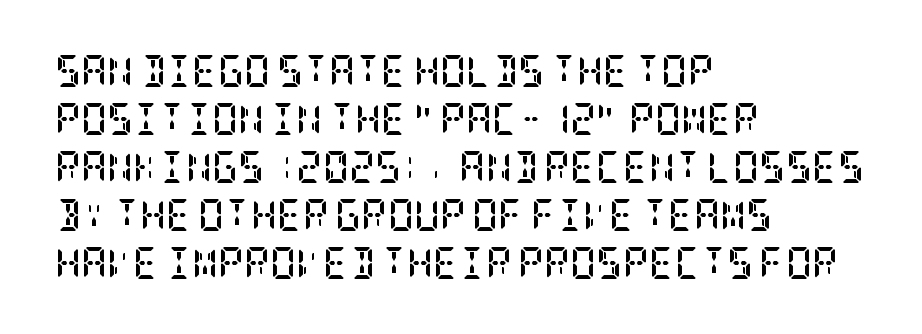
Q: Is the text bold? A: Yes.
Q: Is the text italic (slanted)? A: No, it is upright.
Q: Is the typeface a serif or a sans-serif typeface? A: Serif.
Q: Is the text underlined? A: No.
Q: How is the paragraph aligned? A: Left-aligned.
Q: Is the spacing between letters normal or unusually wide? A: Normal.
Q: Is the spacing between lines tight, normal or loose? A: Normal.
Q: Width (condensed, normal, or wide)? A: Condensed.
Q: Stroke contrast? A: Low.
Q: x-height? A: Large.
